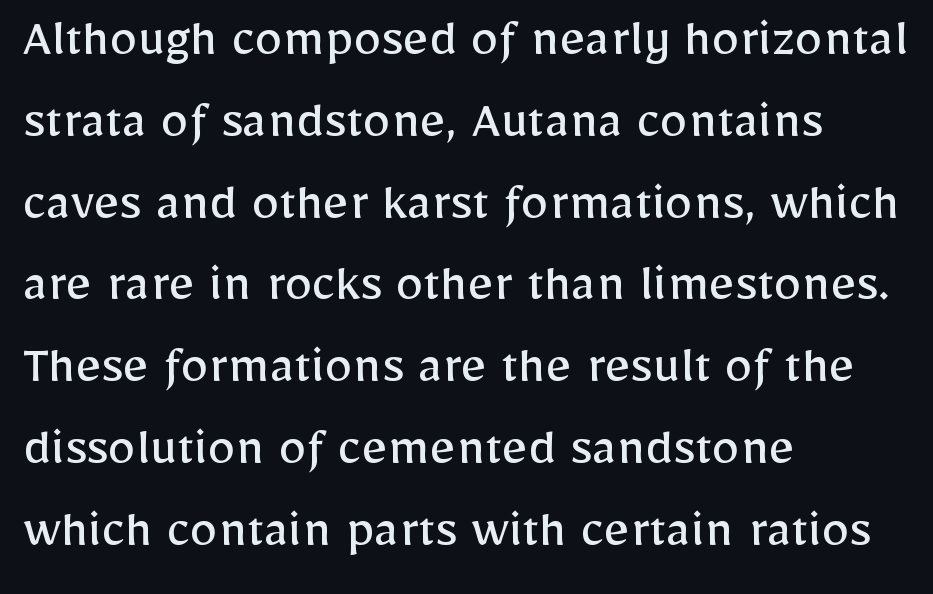
This rendering employs a face without finishing strokes, i.e., a sans-serif. A typesetter would call this proportional, since set widths differ per character. Rendered with straight, roman letterforms. Between one letter and the next there's only the usual sliver of space.
